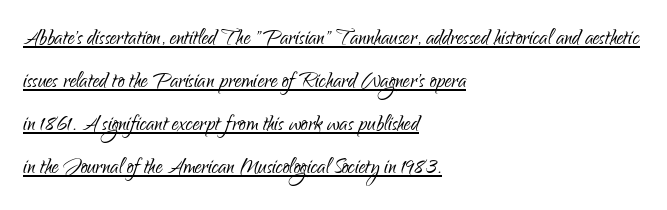
Q: Is the text bold? A: No.
Q: Is the text italic (slanted)? A: Yes.
Q: Is the text underlined? A: Yes.
Q: How is the paragraph aligned? A: Left-aligned.
Q: Is the spacing between letters normal or unusually wide? A: Normal.
Q: Is the spacing between lines tight, normal or loose? A: Normal.
